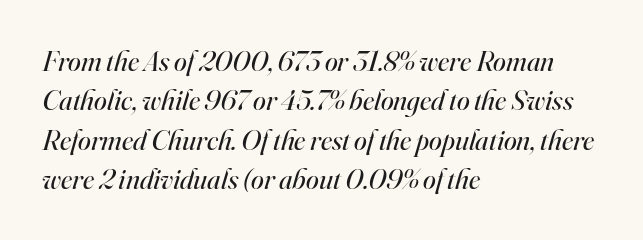
Q: Is the text bold? A: No.
Q: Is the text italic (slanted)? A: Yes, it leans right by about 16 degrees.
Q: Is the typeface a serif or a sans-serif typeface? A: Serif.
Q: Is the text underlined? A: No.
Q: How is the paragraph aligned? A: Left-aligned.
Q: Is the spacing between letters normal or unusually wide? A: Normal.
Q: Is the spacing between lines tight, normal or loose? A: Normal.
Q: Width (condensed, normal, or wide)? A: Normal.
Q: Stroke contrast? A: High.
Q: x-height? A: Small.
Q: Monospaced? A: No.
